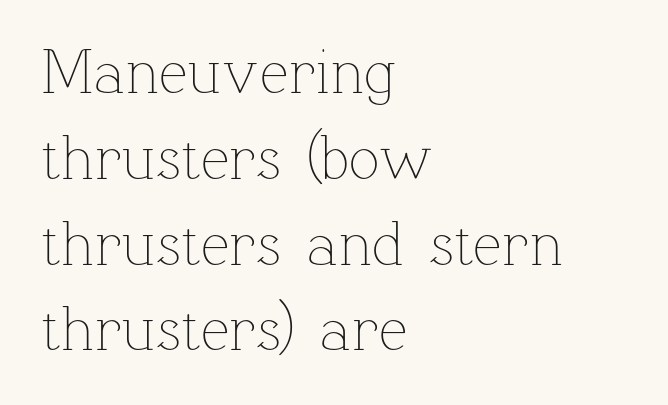
Q: Is the text bold? A: No.
Q: Is the text italic (slanted)? A: No, it is upright.
Q: Is the text underlined? A: No.
Q: How is the paragraph aligned? A: Left-aligned.
Q: Is the spacing between letters normal or unusually wide? A: Normal.
Q: Is the spacing between lines tight, normal or loose? A: Normal.
Q: Width (condensed, normal, or wide)? A: Normal.
Q: Stroke contrast? A: Low.
Q: x-height? A: Medium.
Q: Monospaced? A: No.
